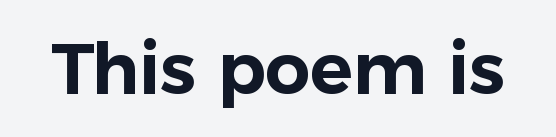
The image shows 71 px sans-serif type, upright; set normal letter spacing, not underlined; low stroke contrast and a medium x-height.
